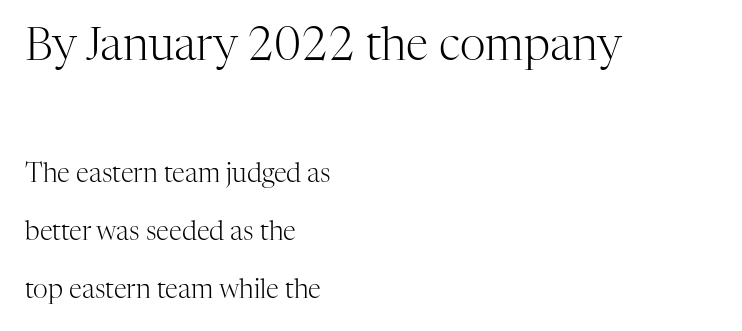
{"serif": "yes", "italic": "no", "bold": "no", "weight": "light", "width": "normal", "stroke_contrast": "high", "x_height": "medium", "monospaced": "no", "underline": "no", "align": "left", "line_spacing": "loose", "line_spacing_ratio": 2.24, "letter_spacing": "normal", "letter_spacing_em": 0.0, "larger_block": "first", "size_ratio": 1.73, "glyph_px": 45}
